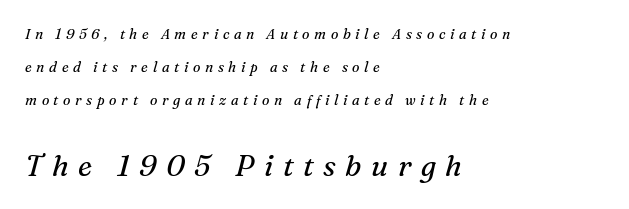
{"serif": "yes", "italic": "yes", "lean": "right", "slant_degrees": 16, "bold": "no", "weight": "regular", "width": "normal", "stroke_contrast": "medium", "x_height": "medium", "monospaced": "no", "underline": "no", "align": "left", "line_spacing": "loose", "line_spacing_ratio": 2.35, "letter_spacing": "wide", "letter_spacing_em": 0.33, "larger_block": "second", "size_ratio": 2.07, "glyph_px": 29}
